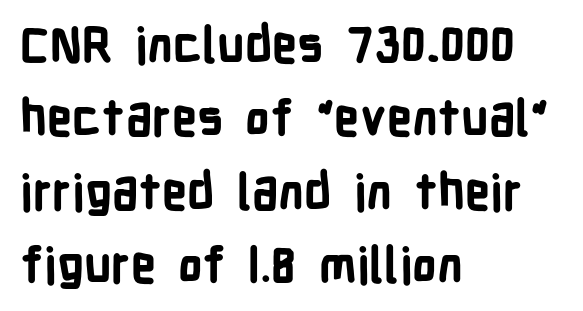
The image shows 49 px bold, condensed sans-serif type, upright; set left-aligned, normal line spacing (1.5x), normal letter spacing, not underlined; low stroke contrast and a medium x-height.
